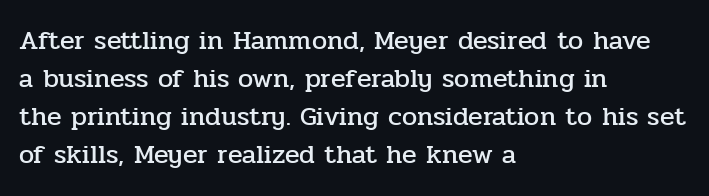
Every stem runs plumb, perpendicular to the baseline. No extra tracking has been applied to these lines. Students, observe: this is what conventionally led text looks like. The rendering anchors every line to the left-hand side. Just letters on the line, the space beneath them empty.
